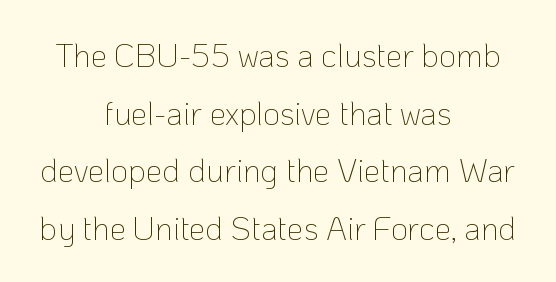
A centered setting, common on invitations and titles, is used for this passage. No chunkiness to these letters — they're not bold. Look at the bottom of the vertical strokes: they stop flat, with no serifs. The zone under the glyphs is completely vacant. Tall strokes in this sample are plumb rather than angled. Is the letter spacing exaggerated? No — it looks like the ordinary default.
